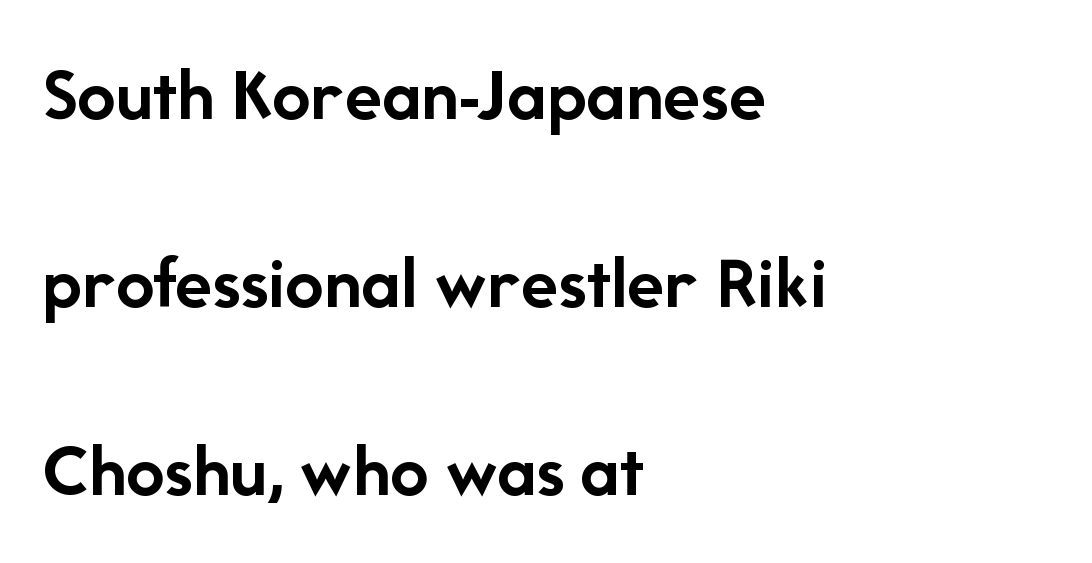
The image shows 77 px semibold sans-serif type, upright; set left-aligned, loose line spacing (2.44x), normal letter spacing, not underlined; low stroke contrast and a medium x-height.
